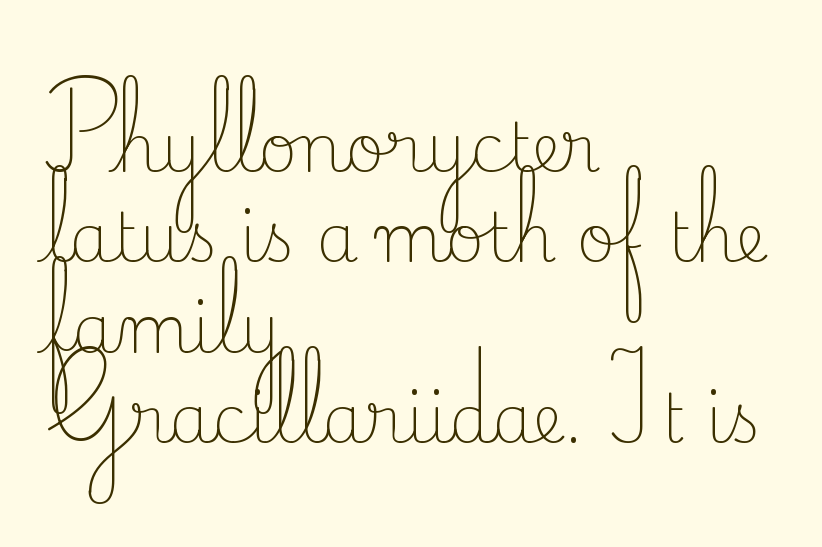
The image shows 67 px light serif type, upright; set left-aligned, normal line spacing (1.35x), normal letter spacing, not underlined; low stroke contrast and a small x-height.
